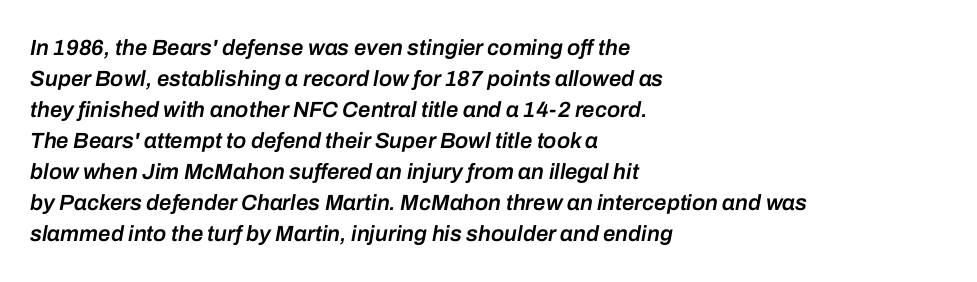
The image shows 22 px text type, italic (leaning right); set left-aligned, normal line spacing (1.41x), normal letter spacing, not underlined.
